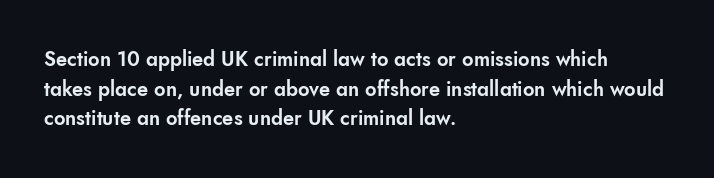
Q: Is the text italic (slanted)? A: No, it is upright.
Q: Is the text underlined? A: No.
Q: How is the paragraph aligned? A: Left-aligned.
Q: Is the spacing between letters normal or unusually wide? A: Normal.
Q: Is the spacing between lines tight, normal or loose? A: Normal.
